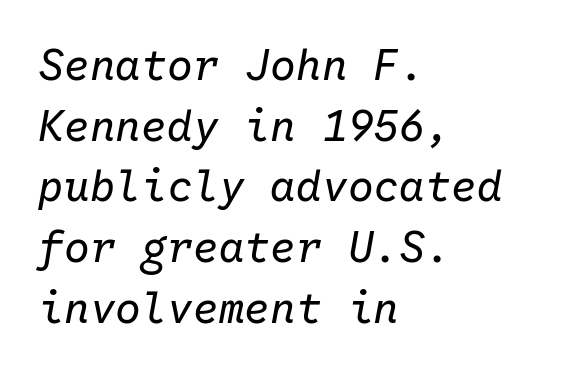
The image shows 43 px regular-weight type, italic (leaning right), monospaced; set left-aligned, normal line spacing (1.41x), normal letter spacing, not underlined; low stroke contrast and a medium x-height.
